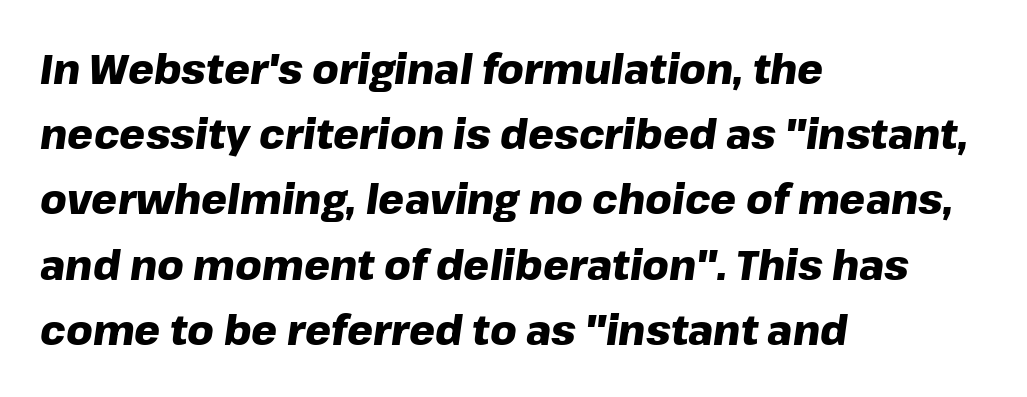
The words here are not underlined. These lines sit exactly where default settings would place them. Each letter keeps its own natural width here, so spacing adapts to shape. Tracking value appears to be zero — textbook default spacing. The setting favours the left margin, as ordinary paragraphs usually do. Weight: bold.
